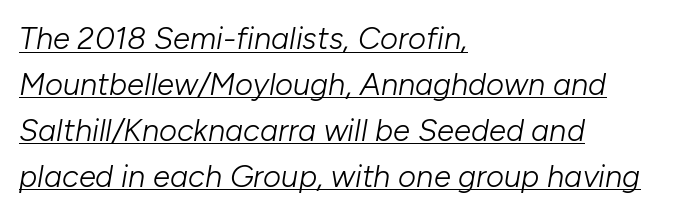
{"italic": "yes", "lean": "right", "slant_degrees": 10, "bold": "no", "weight": "light", "width": "normal", "stroke_contrast": "low", "x_height": "medium", "monospaced": "no", "underline": "yes", "align": "left", "line_spacing": "normal", "line_spacing_ratio": 1.48, "letter_spacing": "normal", "letter_spacing_em": 0.0, "glyph_px": 31}
